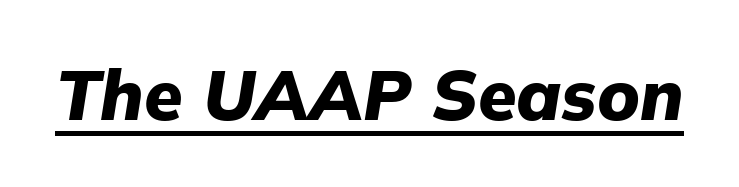
Q: Is the text bold? A: Yes.
Q: Is the text italic (slanted)? A: Yes, it leans right by about 9 degrees.
Q: Is the text underlined? A: Yes.
Q: Is the spacing between letters normal or unusually wide? A: Normal.
Q: Width (condensed, normal, or wide)? A: Normal.
Q: Stroke contrast? A: Low.
Q: x-height? A: Medium.
Q: Monospaced? A: No.
